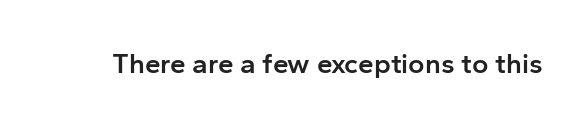
Q: Is the text bold? A: Semi-bold.
Q: Is the text italic (slanted)? A: No, it is upright.
Q: Is the typeface a serif or a sans-serif typeface? A: Sans-serif.
Q: Is the text underlined? A: No.
Q: Is the spacing between letters normal or unusually wide? A: Normal.
Q: Width (condensed, normal, or wide)? A: Normal.
Q: Stroke contrast? A: Low.
Q: x-height? A: Medium.
Q: Monospaced? A: No.
